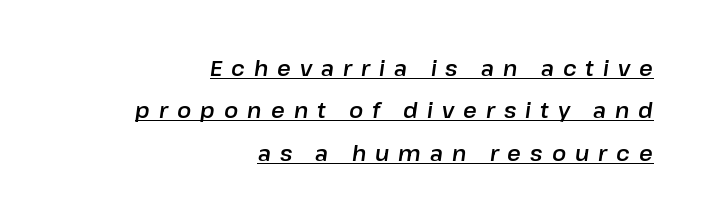
Q: Is the text italic (slanted)? A: Yes, it leans right by about 8 degrees.
Q: Is the text underlined? A: Yes.
Q: How is the paragraph aligned? A: Right-aligned.
Q: Is the spacing between letters normal or unusually wide? A: Unusually wide.
Q: Is the spacing between lines tight, normal or loose? A: Loose.
